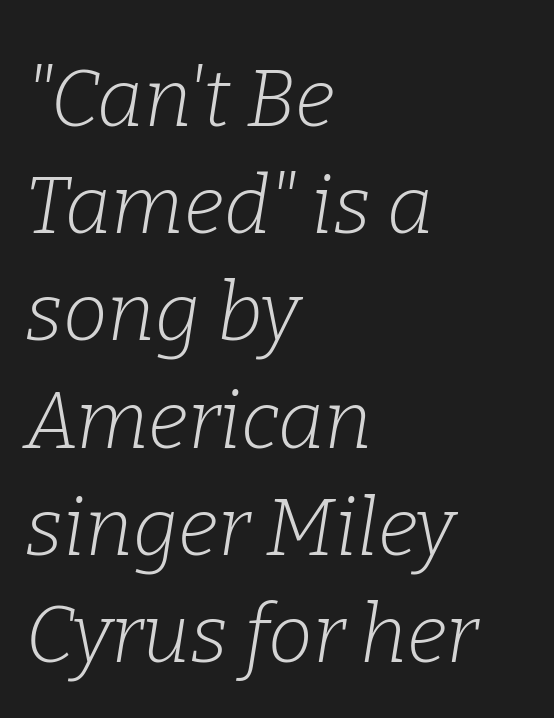
{"serif": "yes", "italic": "yes", "lean": "right", "slant_degrees": 9, "bold": "no", "weight": "light", "width": "normal", "stroke_contrast": "low", "x_height": "medium", "monospaced": "no", "underline": "no", "align": "left", "line_spacing": "normal", "line_spacing_ratio": 1.34, "letter_spacing": "normal", "letter_spacing_em": 0.0, "glyph_px": 80}
